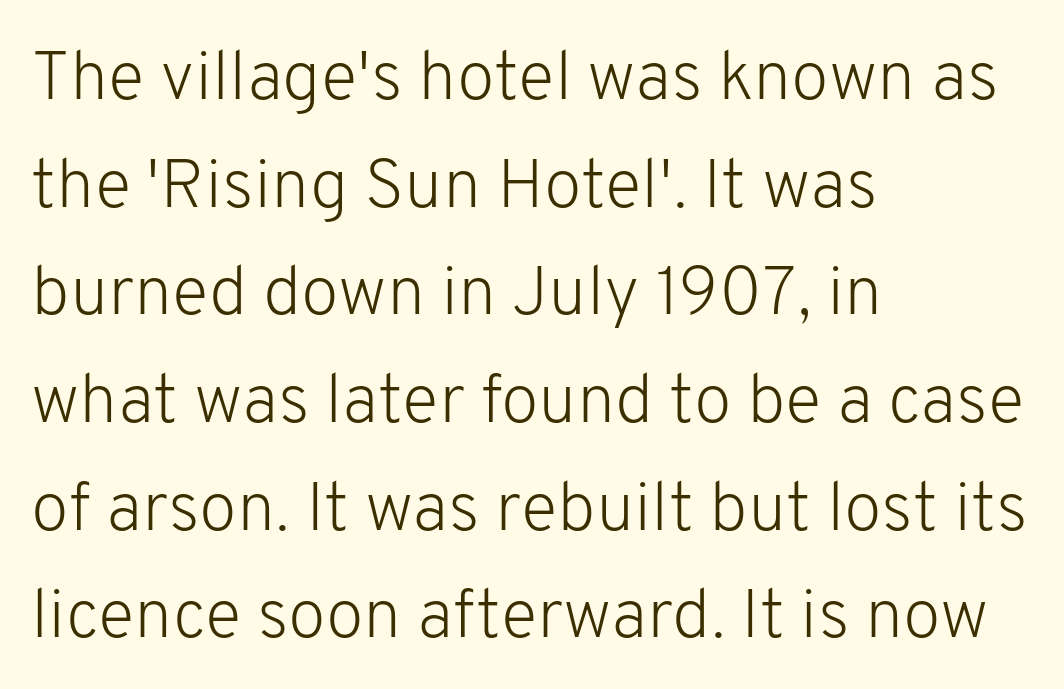
Q: Is the text bold? A: No.
Q: Is the text italic (slanted)? A: No, it is upright.
Q: Is the typeface a serif or a sans-serif typeface? A: Sans-serif.
Q: Is the text underlined? A: No.
Q: How is the paragraph aligned? A: Left-aligned.
Q: Is the spacing between letters normal or unusually wide? A: Normal.
Q: Is the spacing between lines tight, normal or loose? A: Normal.
Q: Width (condensed, normal, or wide)? A: Normal.
Q: Stroke contrast? A: Low.
Q: x-height? A: Medium.
Q: Monospaced? A: No.
